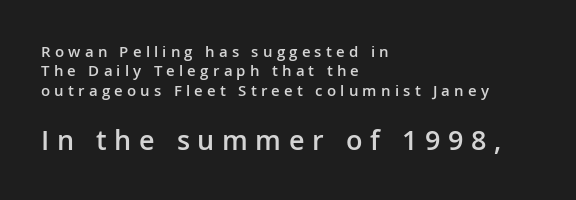
The image shows 27 px text type, upright; set left-aligned, normal line spacing (1.29x), unusually wide letter spacing (+0.28 em), not underlined; the second (bottom) block is 1.8x larger.
